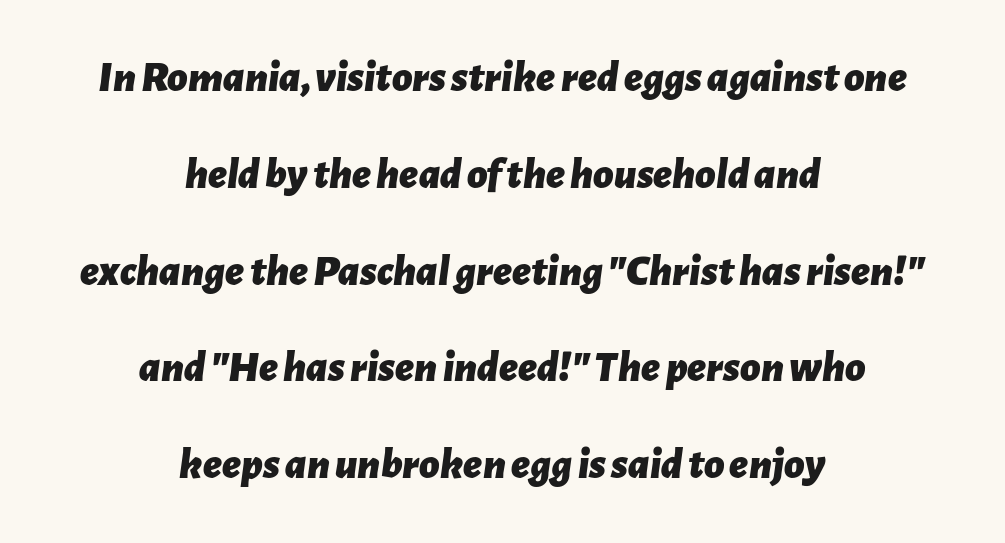
This sample uses plain, unmodified letter spacing. Italic: yes, the glyphs are oblique. Compared with a flush-left layout, this one balances lines on the center instead. Check the space under the baseline: it is left empty. Horizontal bands of white between lines are thick stripes.
